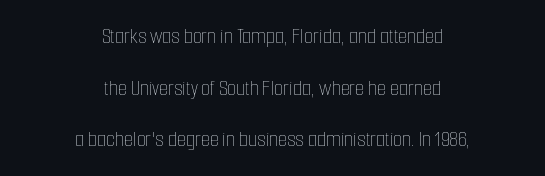
{"italic": "no", "bold": "no", "underline": "no", "align": "center", "line_spacing": "loose", "line_spacing_ratio": 2.24, "letter_spacing": "normal", "letter_spacing_em": 0.0, "glyph_px": 23}
